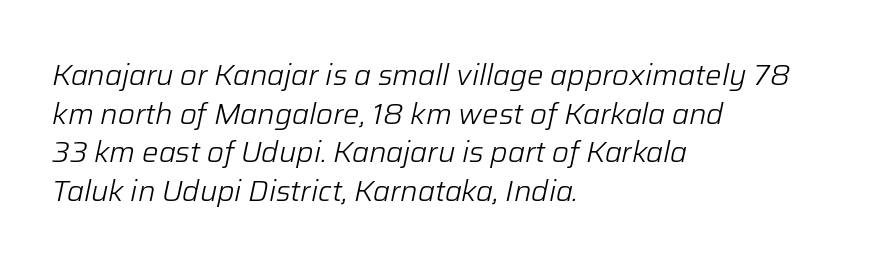
The letters look calm and open, with moderate or lighter stems. Here the designer chose a conventional face with non-uniform glyph widths. Would a proofreader flag this as italicized? Yes. One-word summary of the alignment: left. The rendering keeps characters at their native spacing.
